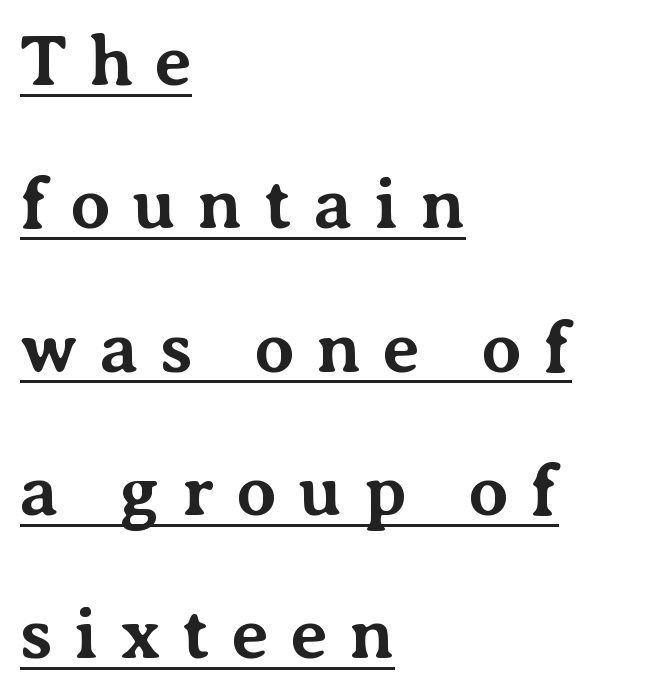
This sample has the flowing, uneven cadence of proportional lettering. A classic flush-left, rag-right setting is used for this passage. A typesetter would call this heavily tracked-out type. Quick note: not italic, upright.
